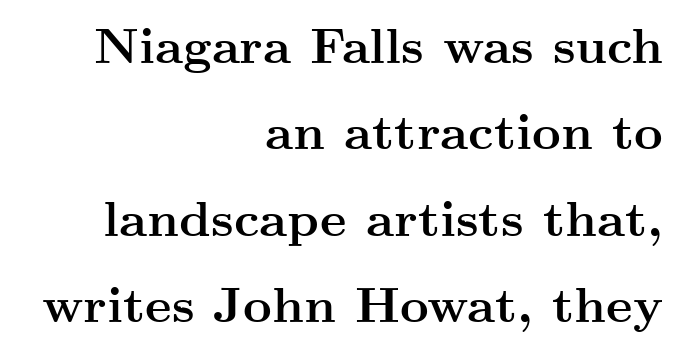
{"serif": "yes", "italic": "no", "bold": "yes", "weight": "semibold", "width": "wide", "stroke_contrast": "medium", "x_height": "small", "monospaced": "no", "underline": "no", "align": "right", "line_spacing_ratio": 1.73, "letter_spacing": "normal", "letter_spacing_em": 0.0, "glyph_px": 50}
